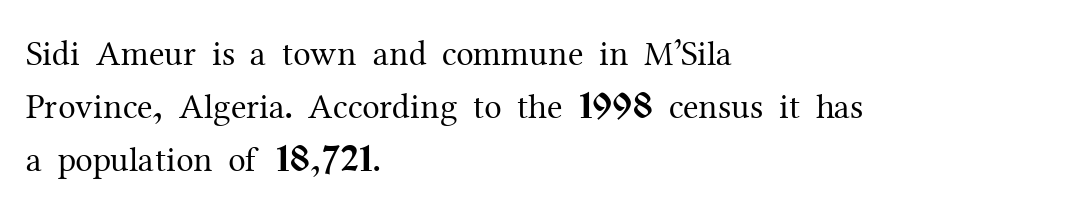
{"serif": "yes", "italic": "no", "bold": "no", "weight": "regular", "width": "normal", "stroke_contrast": "medium", "x_height": "medium", "monospaced": "no", "underline": "no", "align": "left", "line_spacing": "normal", "line_spacing_ratio": 1.51, "letter_spacing": "normal", "letter_spacing_em": 0.0, "glyph_px": 35}
